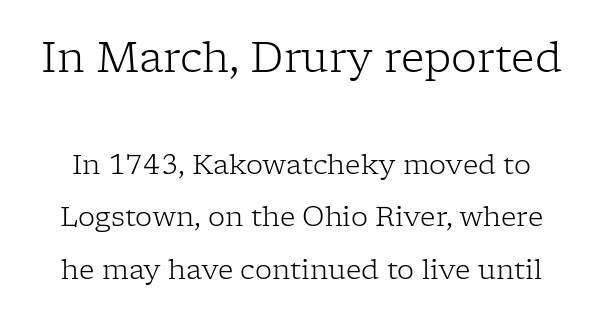
{"serif": "yes", "italic": "no", "bold": "no", "weight": "light", "width": "normal", "stroke_contrast": "low", "x_height": "medium", "monospaced": "no", "underline": "no", "line_spacing": "loose", "line_spacing_ratio": 1.95, "letter_spacing": "normal", "letter_spacing_em": 0.0, "larger_block": "first", "size_ratio": 1.52, "glyph_px": 41}
